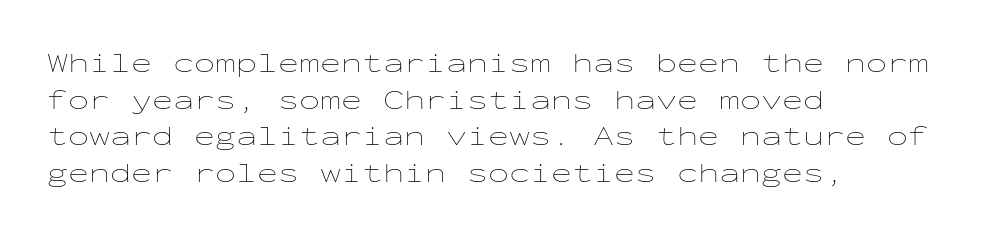
Q: Is the text bold? A: No.
Q: Is the text italic (slanted)? A: No, it is upright.
Q: Is the text underlined? A: No.
Q: How is the paragraph aligned? A: Left-aligned.
Q: Is the spacing between letters normal or unusually wide? A: Normal.
Q: Is the spacing between lines tight, normal or loose? A: Normal.
Q: Width (condensed, normal, or wide)? A: Wide.
Q: Stroke contrast? A: Low.
Q: x-height? A: Medium.
Q: Monospaced? A: Yes.
